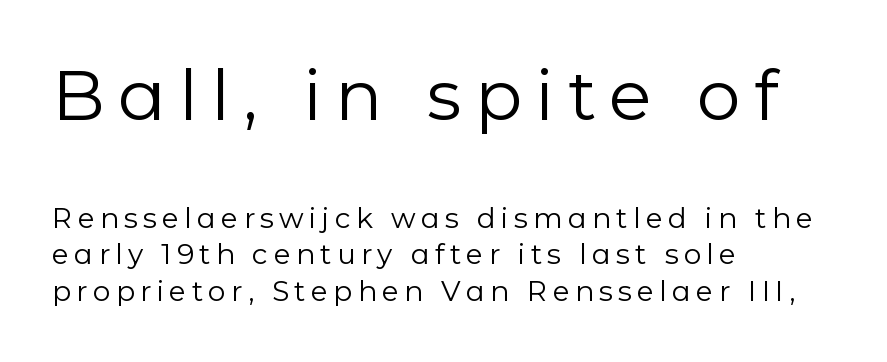
{"serif": "no", "italic": "no", "bold": "no", "weight": "regular", "width": "normal", "stroke_contrast": "low", "x_height": "medium", "monospaced": "no", "underline": "no", "align": "left", "line_spacing": "normal", "line_spacing_ratio": 1.31, "larger_block": "first", "size_ratio": 2.5, "glyph_px": 70}
